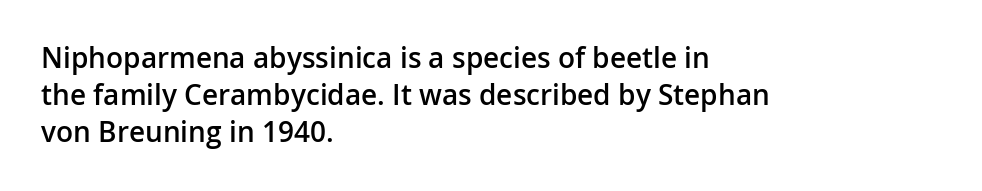
{"serif": "no", "italic": "no", "bold": "semi", "weight": "semibold", "width": "normal", "stroke_contrast": "low", "x_height": "medium", "monospaced": "no", "underline": "no", "align": "left", "line_spacing": "normal", "line_spacing_ratio": 1.33, "letter_spacing": "normal", "letter_spacing_em": 0.0, "glyph_px": 28}
